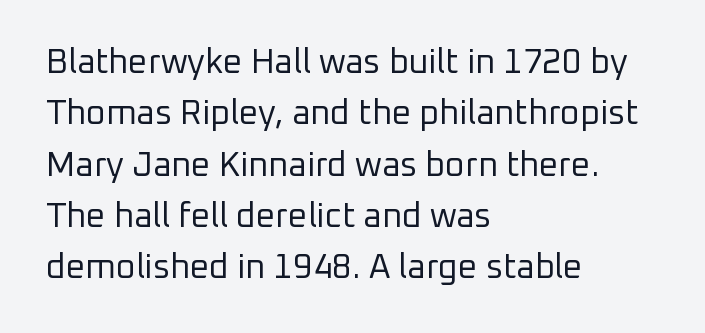
The image shows 34 px regular-weight sans-serif type, upright; set left-aligned, normal line spacing (1.51x), normal letter spacing, not underlined; low stroke contrast and a medium x-height.
